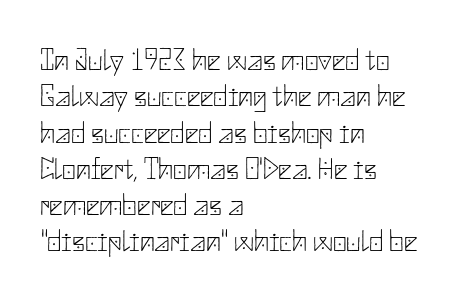
The image shows 30 px thin sans-serif type, upright; set left-aligned, line spacing 1.21x, normal letter spacing, not underlined; low stroke contrast and a small x-height.
